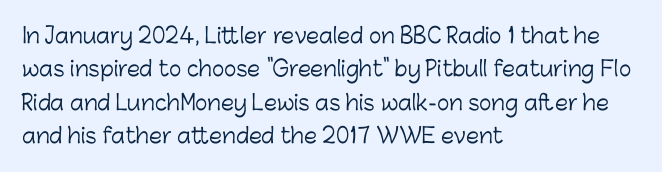
How would I describe the line gaps? Plain and ordinary. Weight: in the light-to-regular range. The type is set solid horizontally, with unmodified tracking. The lines are quadded left.
